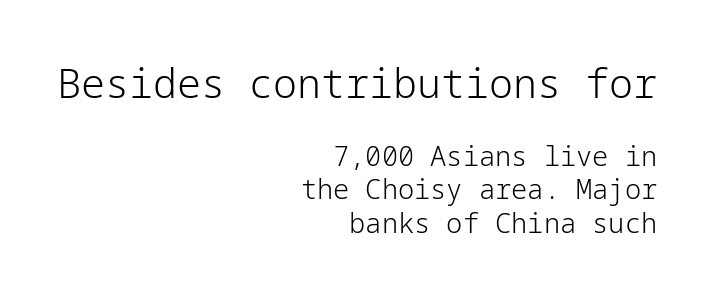
The image shows 40 px light sans-serif type, upright; set right-aligned, line spacing 1.24x, normal letter spacing, not underlined; the first (top) block is 1.48x larger; low stroke contrast and a medium x-height.
